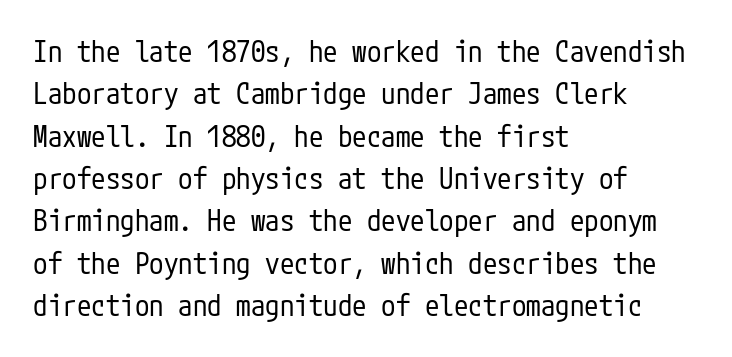
{"serif": "no", "italic": "no", "bold": "no", "weight": "regular", "width": "condensed", "stroke_contrast": "low", "x_height": "medium", "underline": "no", "align": "left", "line_spacing": "normal", "line_spacing_ratio": 1.46, "letter_spacing": "normal", "letter_spacing_em": 0.0, "glyph_px": 29}
